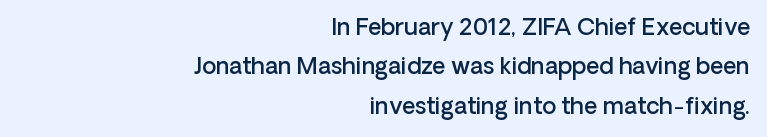
{"italic": "no", "bold": "semi", "underline": "no", "align": "right", "line_spacing_ratio": 1.71, "letter_spacing": "normal", "letter_spacing_em": 0.0, "glyph_px": 23}
